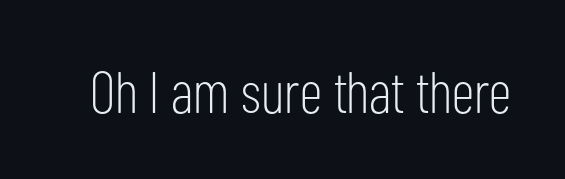
Q: Is the text bold? A: No.
Q: Is the text italic (slanted)? A: No, it is upright.
Q: Is the typeface a serif or a sans-serif typeface? A: Sans-serif.
Q: Is the text underlined? A: No.
Q: Is the spacing between letters normal or unusually wide? A: Normal.
Q: Width (condensed, normal, or wide)? A: Condensed.
Q: Stroke contrast? A: Low.
Q: x-height? A: Medium.
Q: Monospaced? A: No.
